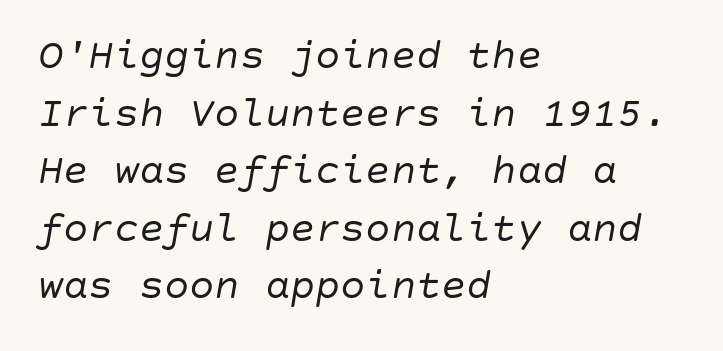
Q: Is the text bold? A: No.
Q: Is the text italic (slanted)? A: Yes, it leans right by about 10 degrees.
Q: Is the text underlined? A: No.
Q: How is the paragraph aligned? A: Left-aligned.
Q: Is the spacing between letters normal or unusually wide? A: Normal.
Q: Is the spacing between lines tight, normal or loose? A: Normal.
Q: Width (condensed, normal, or wide)? A: Normal.
Q: Stroke contrast? A: Low.
Q: x-height? A: Large.
